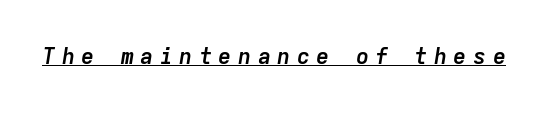
Underline: present. Would a proofreader flag this as italicized? Yes. The gaps between neighbouring characters are conspicuously large. Is the type bold? Yes — the strokes are clearly thick and heavy.
